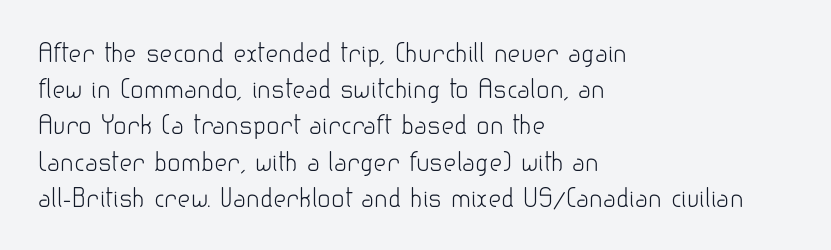
Q: Is the text bold? A: No.
Q: Is the text italic (slanted)? A: No, it is upright.
Q: Is the text underlined? A: No.
Q: How is the paragraph aligned? A: Left-aligned.
Q: Is the spacing between letters normal or unusually wide? A: Normal.
Q: Is the spacing between lines tight, normal or loose? A: Normal.
